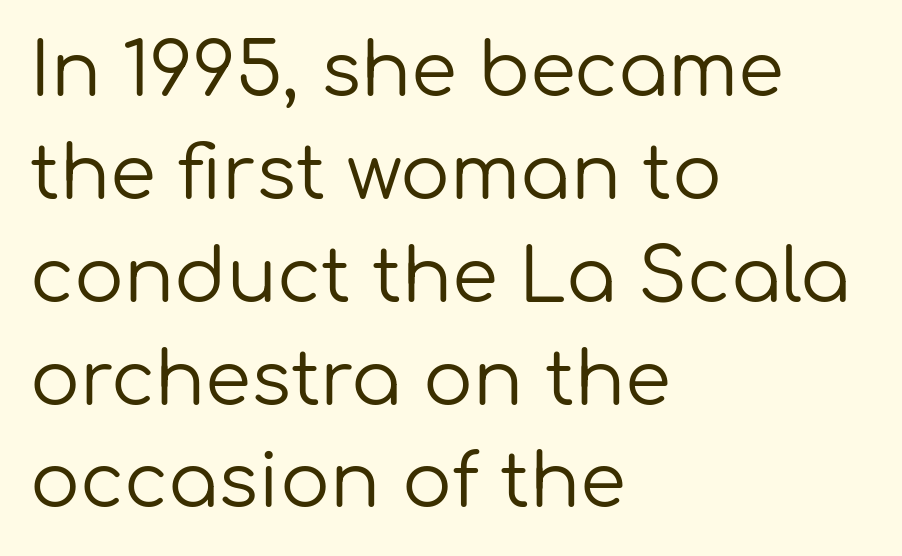
Q: Is the text bold? A: No.
Q: Is the text italic (slanted)? A: No, it is upright.
Q: Is the typeface a serif or a sans-serif typeface? A: Sans-serif.
Q: Is the text underlined? A: No.
Q: How is the paragraph aligned? A: Left-aligned.
Q: Is the spacing between letters normal or unusually wide? A: Normal.
Q: Is the spacing between lines tight, normal or loose? A: Normal.
Q: Width (condensed, normal, or wide)? A: Normal.
Q: Stroke contrast? A: Low.
Q: x-height? A: Medium.
Q: Monospaced? A: No.
